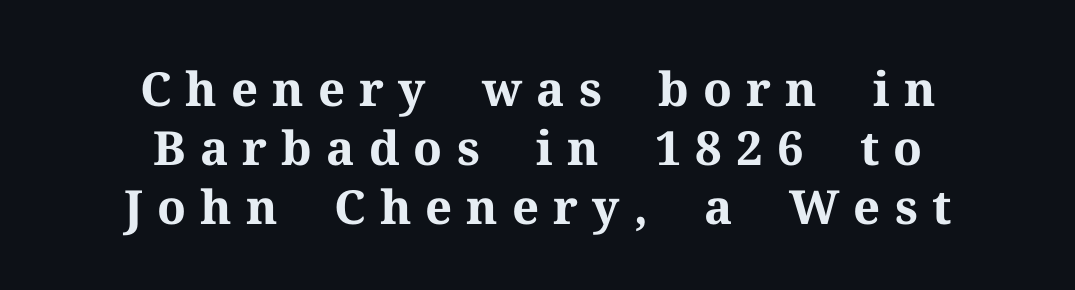
{"serif": "yes", "italic": "no", "bold": "yes", "weight": "bold", "width": "normal", "stroke_contrast": "medium", "x_height": "medium", "monospaced": "no", "underline": "no", "align": "center", "line_spacing": "normal", "line_spacing_ratio": 1.26, "letter_spacing": "wide", "letter_spacing_em": 0.3, "glyph_px": 47}
